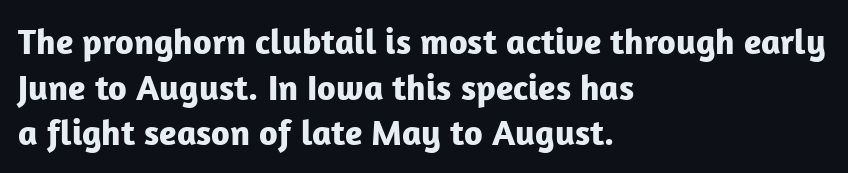
{"serif": "no", "italic": "no", "bold": "yes", "weight": "bold", "width": "normal", "stroke_contrast": "low", "x_height": "medium", "monospaced": "no", "underline": "no", "align": "left", "line_spacing": "normal", "line_spacing_ratio": 1.27, "letter_spacing": "normal", "letter_spacing_em": 0.0, "glyph_px": 36}
